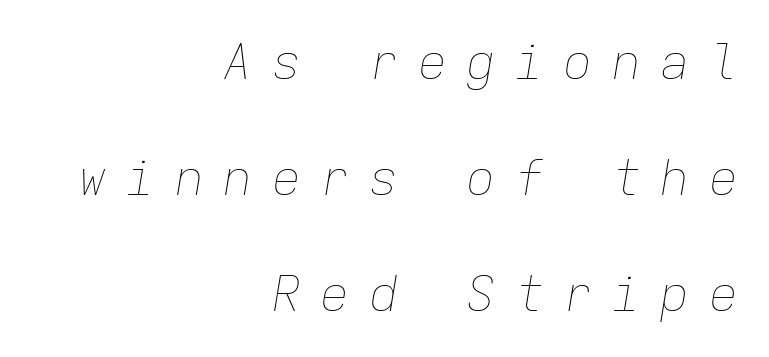
Q: Is the text bold? A: No.
Q: Is the text italic (slanted)? A: Yes, it leans right by about 9 degrees.
Q: Is the text underlined? A: No.
Q: How is the paragraph aligned? A: Right-aligned.
Q: Is the spacing between letters normal or unusually wide? A: Unusually wide.
Q: Is the spacing between lines tight, normal or loose? A: Loose.
Q: Width (condensed, normal, or wide)? A: Normal.
Q: Stroke contrast? A: Low.
Q: x-height? A: Medium.
Q: Monospaced? A: Yes.
